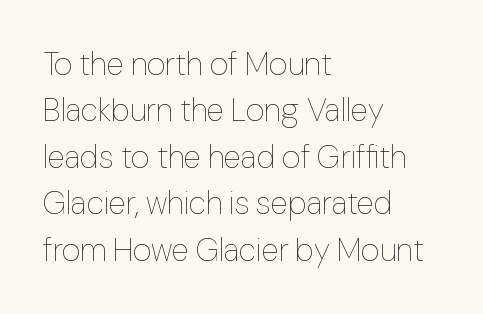
{"italic": "no", "bold": "no", "weight": "thin", "width": "normal", "stroke_contrast": "low", "x_height": "medium", "monospaced": "no", "underline": "no", "align": "left", "line_spacing": "normal", "line_spacing_ratio": 1.45, "letter_spacing": "normal", "letter_spacing_em": 0.0, "glyph_px": 32}
